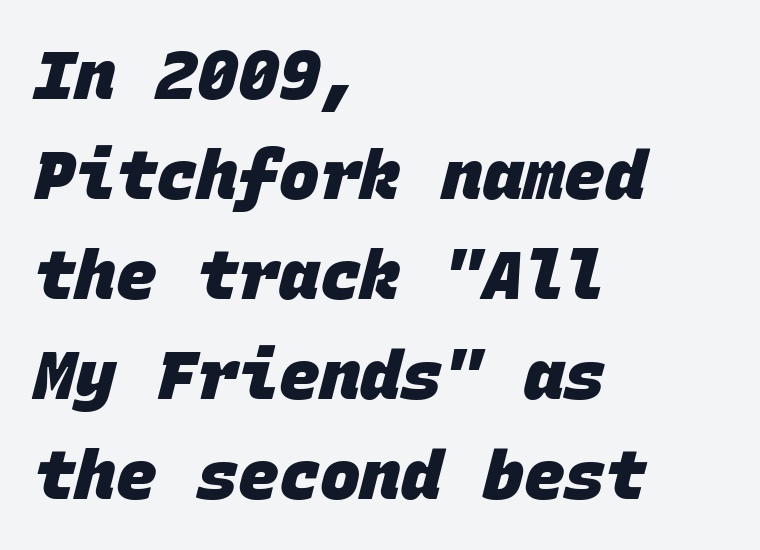
The passage shown is emphatically bold. Between one letter and the next there's only the usual sliver of space. Spacing verdict: monospaced, one width for all characters. Glance below the letters and you will spot only blank space. Compared with typical paragraphs, the rows here are spaced about the same.
